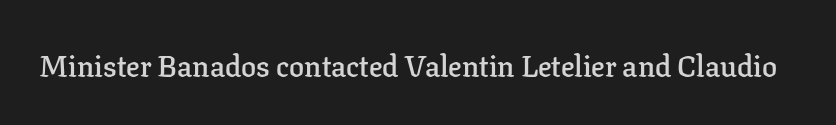
Q: Is the text bold? A: Semi-bold.
Q: Is the text italic (slanted)? A: No, it is upright.
Q: Is the typeface a serif or a sans-serif typeface? A: Serif.
Q: Is the text underlined? A: No.
Q: Is the spacing between letters normal or unusually wide? A: Normal.
Q: Width (condensed, normal, or wide)? A: Normal.
Q: Stroke contrast? A: Low.
Q: x-height? A: Medium.
Q: Monospaced? A: No.
